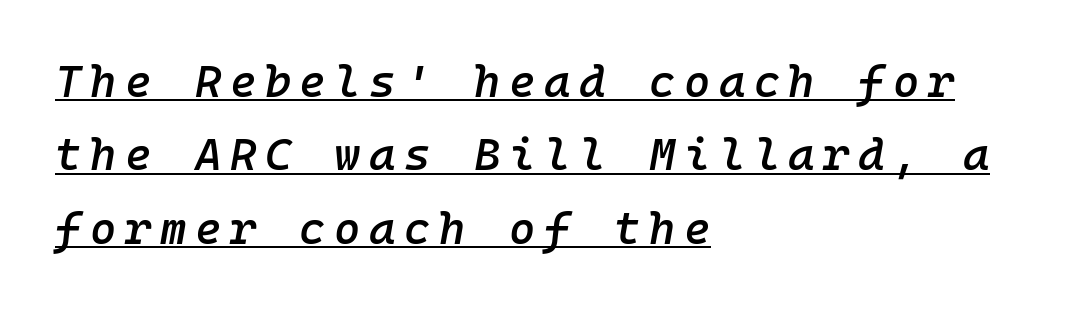
The image shows 45 px semibold type, italic (leaning right), monospaced; set left-aligned, normal line spacing (1.63x), underlined; low stroke contrast and a medium x-height.
